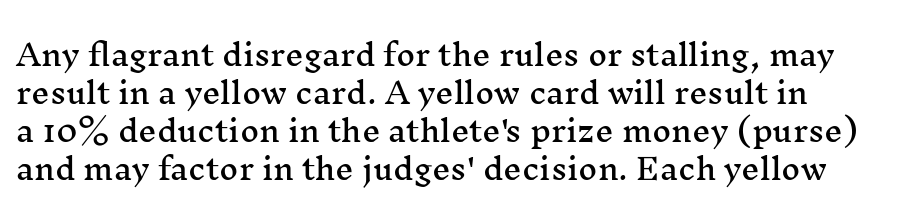
{"serif": "yes", "italic": "no", "width": "wide", "stroke_contrast": "medium", "x_height": "medium", "monospaced": "no", "underline": "no", "align": "left", "line_spacing": "normal", "line_spacing_ratio": 1.31, "letter_spacing": "normal", "letter_spacing_em": 0.0, "glyph_px": 29}
